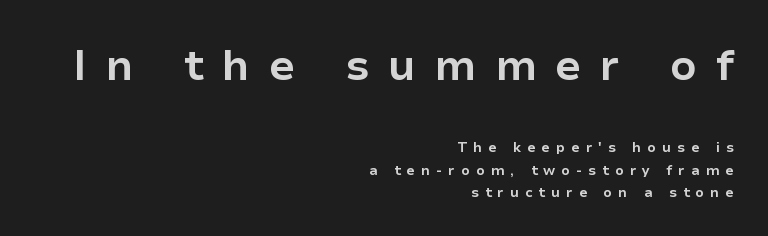
Q: Is the text bold? A: Yes.
Q: Is the text italic (slanted)? A: No, it is upright.
Q: Is the typeface a serif or a sans-serif typeface? A: Sans-serif.
Q: Is the text underlined? A: No.
Q: How is the paragraph aligned? A: Right-aligned.
Q: Is the spacing between letters normal or unusually wide? A: Unusually wide.
Q: Is the spacing between lines tight, normal or loose? A: Normal.
Q: Which block of text is set in a larger size, the first (top) or the second (bottom)? A: The first (top) one.
Q: Width (condensed, normal, or wide)? A: Normal.
Q: Stroke contrast? A: Low.
Q: x-height? A: Medium.
Q: Monospaced? A: No.
